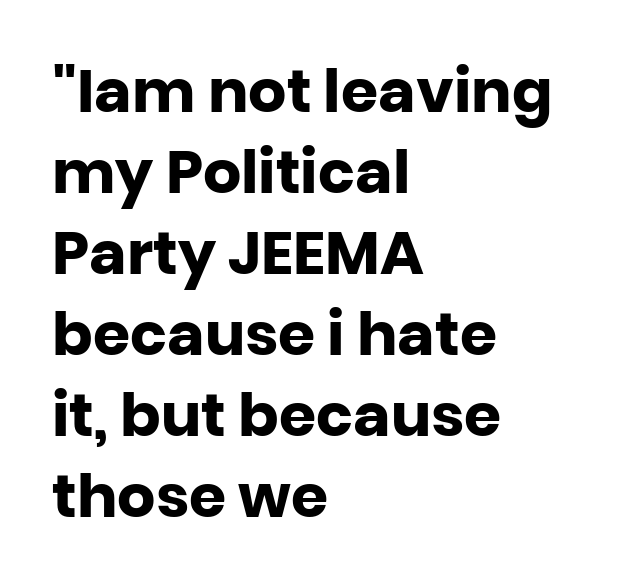
Line spacing here is normal. Every character sits straight up, as roman type does. The passage shown is not underscored anywhere. Short note: letters normally spaced.
